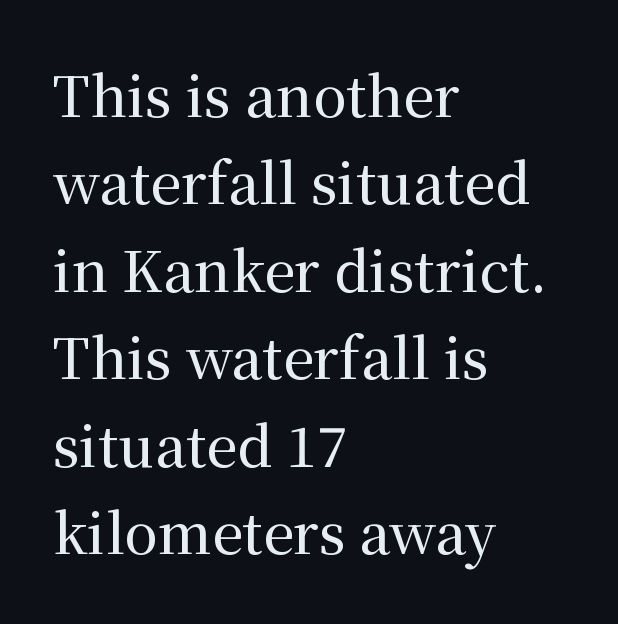
Clear beneath every line of the passage. Spacing verdict: proportional, widths tailored to each character. Notice how the stems are strictly vertical — no italics here. The ragged edge is on the right, which tells us the setting is flush left.
